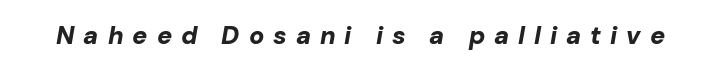
{"italic": "yes", "lean": "right", "slant_degrees": 10, "bold": "yes", "underline": "no", "letter_spacing": "wide", "letter_spacing_em": 0.36, "glyph_px": 25}
